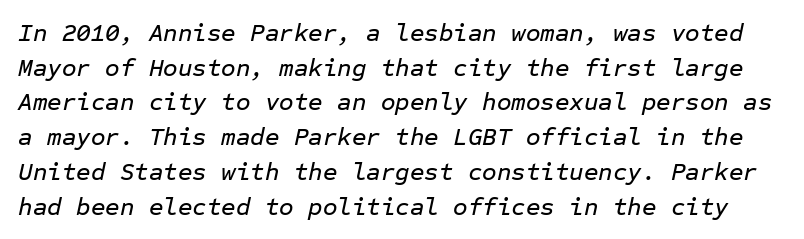
Q: Is the text italic (slanted)? A: Yes, it leans right by about 12 degrees.
Q: Is the text underlined? A: No.
Q: Is the spacing between letters normal or unusually wide? A: Normal.
Q: Is the spacing between lines tight, normal or loose? A: Normal.
